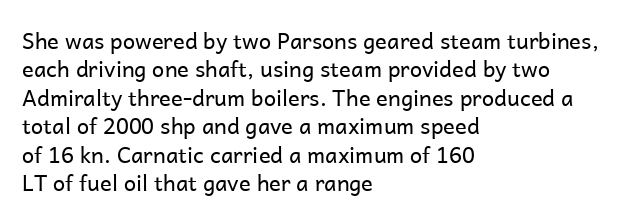
Q: Is the text bold? A: No.
Q: Is the text italic (slanted)? A: No, it is upright.
Q: Is the text underlined? A: No.
Q: How is the paragraph aligned? A: Left-aligned.
Q: Is the spacing between letters normal or unusually wide? A: Normal.
Q: Is the spacing between lines tight, normal or loose? A: Normal.
